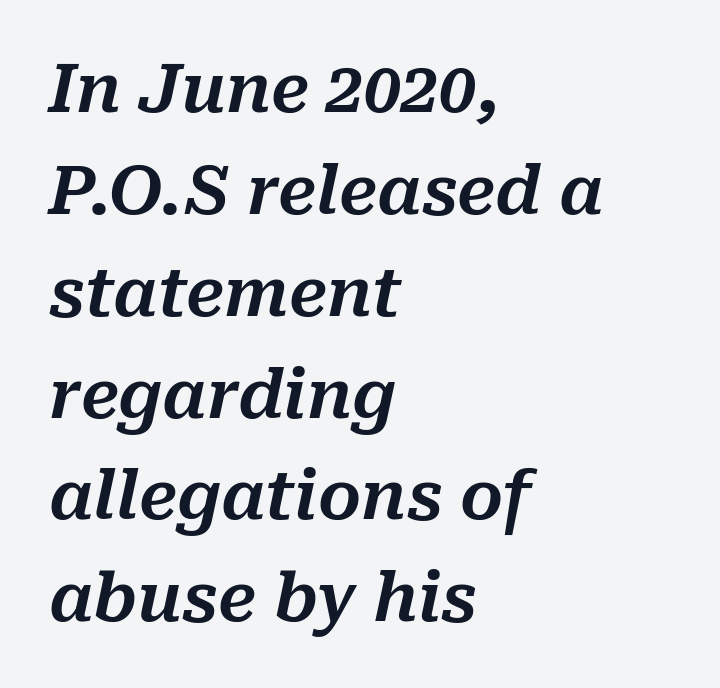
The image shows 67 px text type, italic (leaning right); set left-aligned, normal line spacing (1.52x), normal letter spacing, not underlined; medium stroke contrast and a medium x-height.
